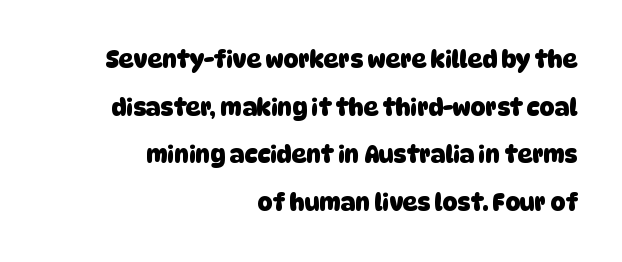
{"bold": "yes", "underline": "no", "align": "right", "line_spacing": "loose", "line_spacing_ratio": 2.07, "letter_spacing": "normal", "letter_spacing_em": 0.0, "glyph_px": 23}
